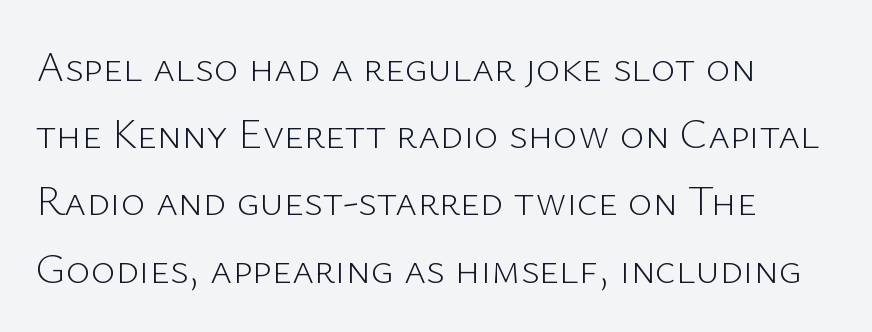
Q: Is the text bold? A: No.
Q: Is the text italic (slanted)? A: No, it is upright.
Q: Is the typeface a serif or a sans-serif typeface? A: Sans-serif.
Q: Is the text underlined? A: No.
Q: How is the paragraph aligned? A: Left-aligned.
Q: Is the spacing between letters normal or unusually wide? A: Normal.
Q: Is the spacing between lines tight, normal or loose? A: Normal.
Q: Width (condensed, normal, or wide)? A: Normal.
Q: Stroke contrast? A: Low.
Q: x-height? A: Medium.
Q: Monospaced? A: No.
